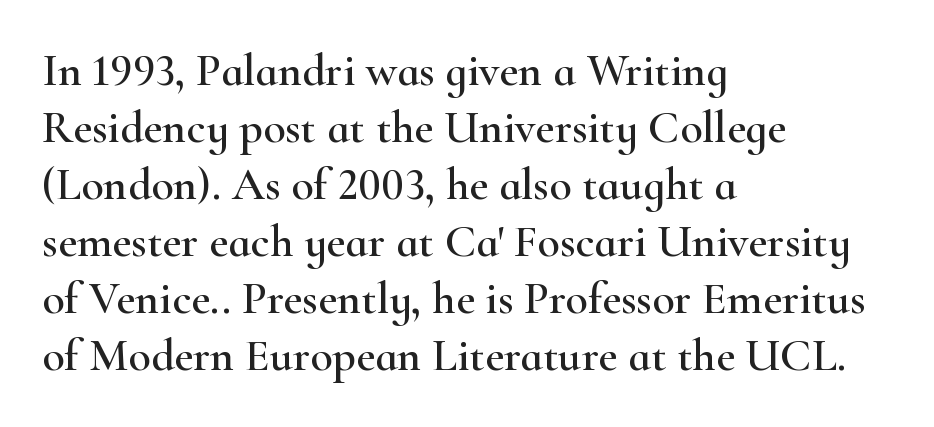
The image shows 46 px wide serif type, upright; set left-aligned, line spacing 1.24x, normal letter spacing, not underlined; high stroke contrast and a small x-height.
